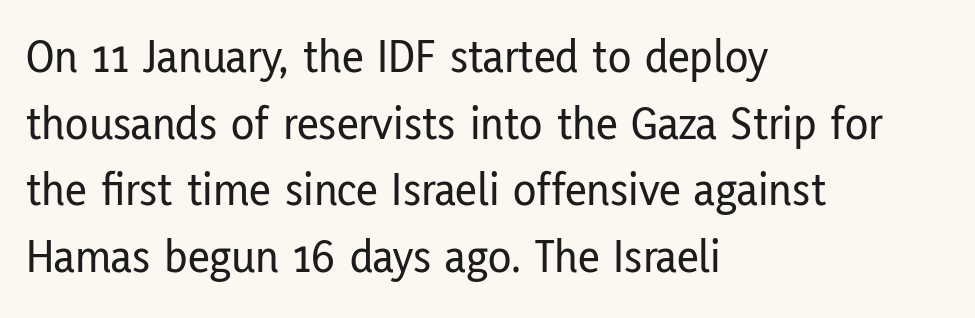
The specimen omits any rule beneath the text block's lines. To sum up the face: it is a sans, with no serifs. Unlike italic type, these characters show no tilt at all. Left-aligned paragraph, ragged on the right.
